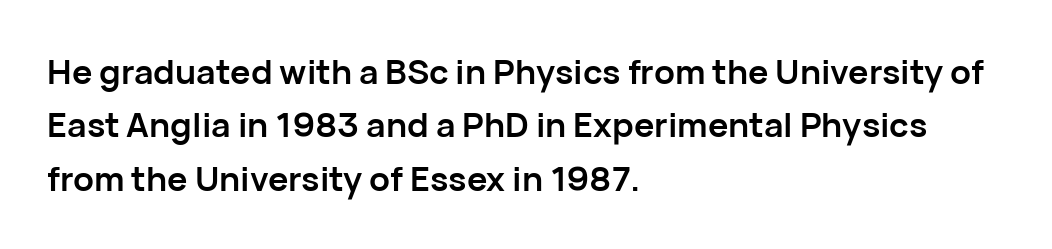
The lettering stays uniformly vertical, giving the passage a roman look. Typesetter's note: full bold, strokes at maximum text heaviness. The passage shown is typed in a proportional face where columns would drift. The area under the type is left untouched. Quick note: interline space is typical.
